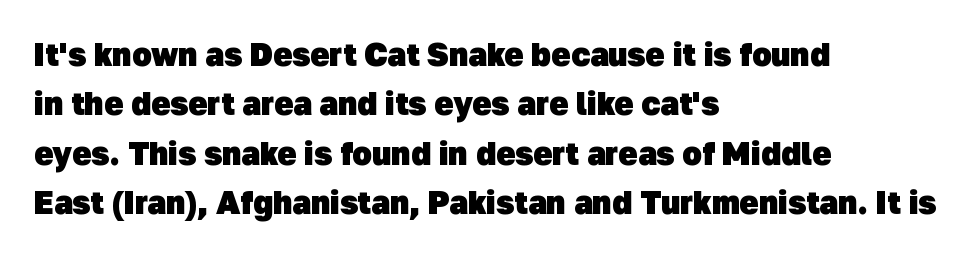
{"serif": "no", "bold": "yes", "weight": "heavy", "width": "normal", "stroke_contrast": "low", "x_height": "medium", "monospaced": "no", "underline": "no", "align": "left", "line_spacing": "normal", "line_spacing_ratio": 1.54, "letter_spacing": "normal", "letter_spacing_em": 0.0, "glyph_px": 32}
